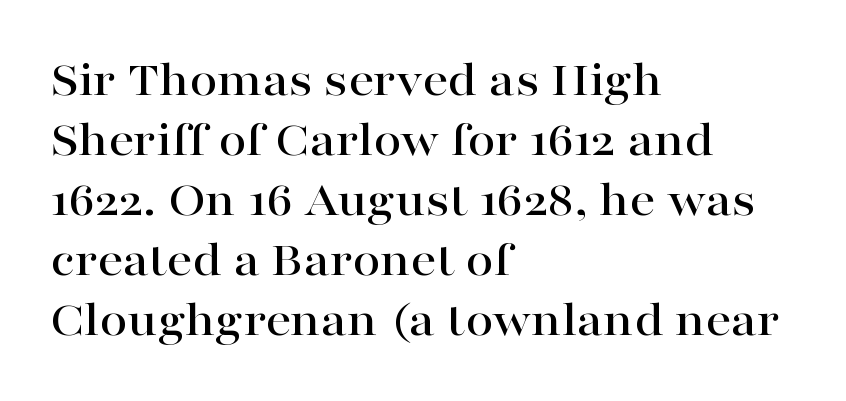
Q: Is the text italic (slanted)? A: No, it is upright.
Q: Is the typeface a serif or a sans-serif typeface? A: Serif.
Q: Is the text underlined? A: No.
Q: How is the paragraph aligned? A: Left-aligned.
Q: Is the spacing between letters normal or unusually wide? A: Normal.
Q: Width (condensed, normal, or wide)? A: Wide.
Q: Stroke contrast? A: High.
Q: x-height? A: Medium.
Q: Monospaced? A: No.
